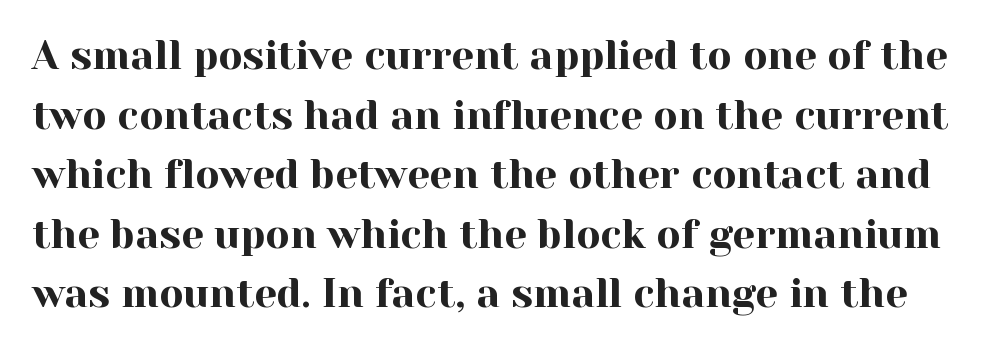
The image shows 40 px serif type, upright; set normal line spacing (1.49x), normal letter spacing, not underlined; a medium x-height.
